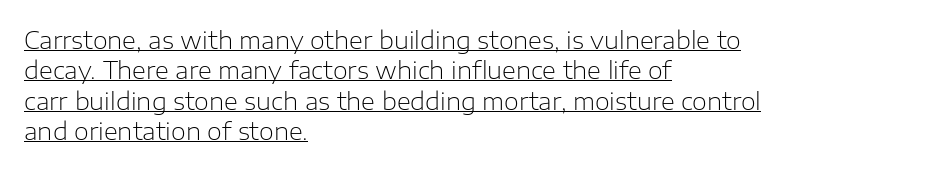
The sample's only ornament is a line tracing under the words. Look at the tracking — it's just the regular setting, nothing added. One-word summary of the alignment: left. No chunkiness to these letters — they're not bold. One glance says typical: line gaps are just what's usual.
